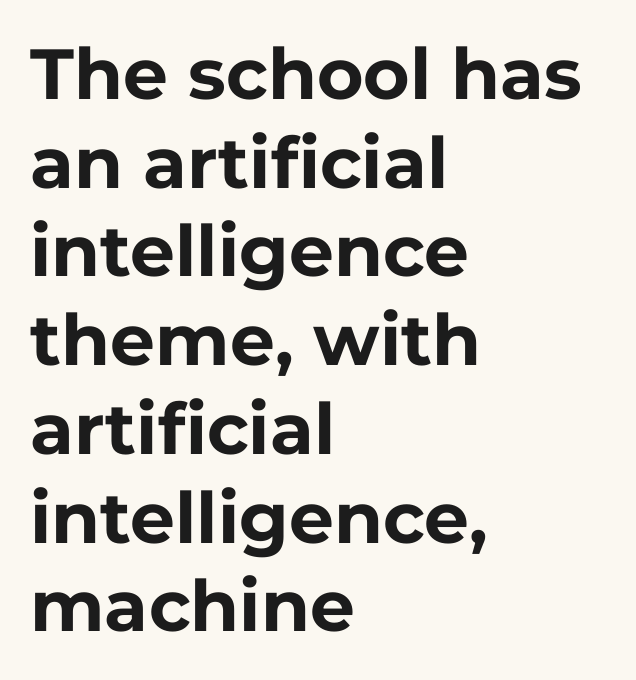
{"serif": "no", "italic": "no", "bold": "yes", "weight": "bold", "width": "normal", "stroke_contrast": "low", "x_height": "medium", "monospaced": "no", "underline": "no", "align": "left", "line_spacing": "normal", "line_spacing_ratio": 1.25, "letter_spacing": "normal", "letter_spacing_em": 0.0, "glyph_px": 71}
